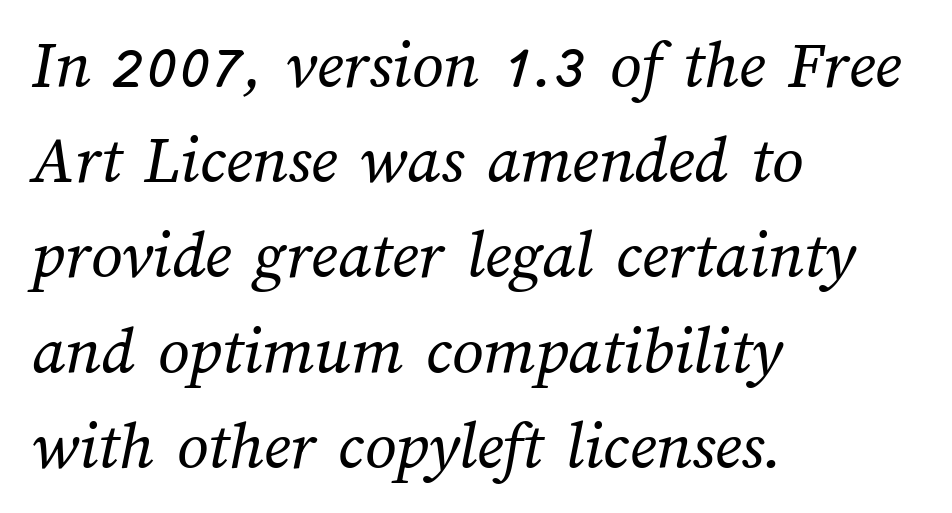
Q: Is the text bold? A: No.
Q: Is the text underlined? A: No.
Q: How is the paragraph aligned? A: Left-aligned.
Q: Is the spacing between letters normal or unusually wide? A: Normal.
Q: Is the spacing between lines tight, normal or loose? A: Normal.
Q: Width (condensed, normal, or wide)? A: Normal.
Q: Stroke contrast? A: Medium.
Q: x-height? A: Medium.
Q: Monospaced? A: No.
